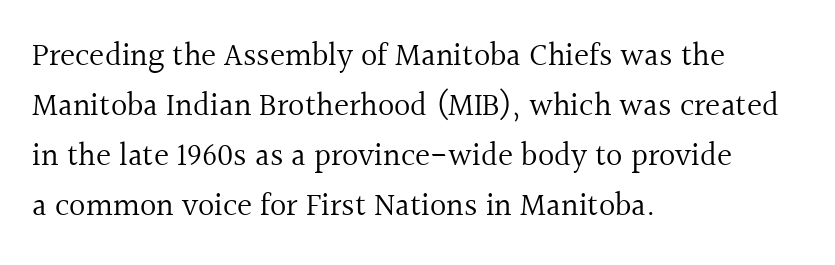
Each letter's strokes conclude with small projecting serifs. No extra tracking has been applied to these lines. Proportional: the letters do not fall into vertical columns. Compared with a centered layout, this one pins lines to the left instead. This rendering features lettering with no underline. Normally led — the rows are evenly, conventionally spaced.
